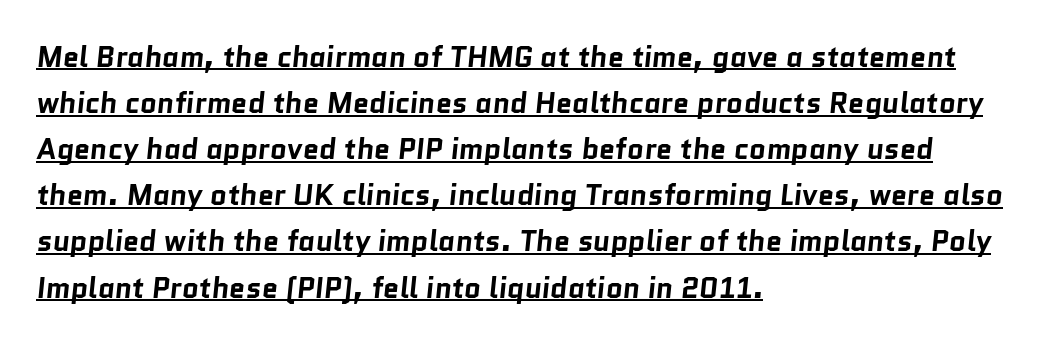
{"serif": "no", "bold": "yes", "weight": "bold", "width": "normal", "stroke_contrast": "low", "x_height": "medium", "monospaced": "no", "underline": "yes", "align": "left", "line_spacing": "normal", "line_spacing_ratio": 1.59, "letter_spacing": "normal", "letter_spacing_em": 0.0, "glyph_px": 29}
